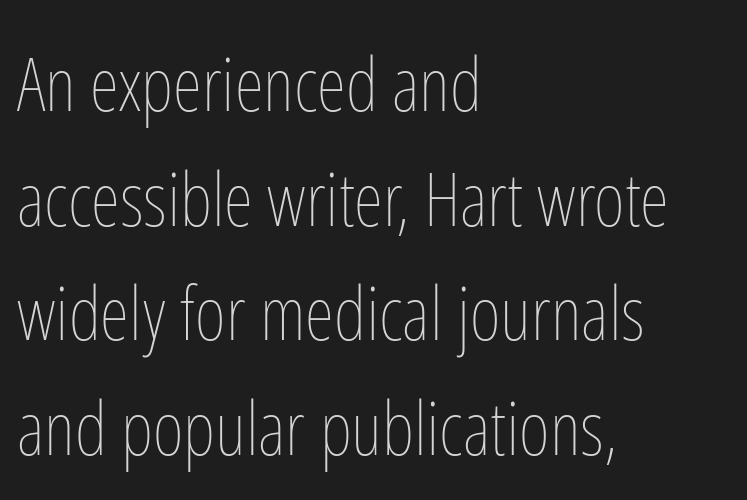
Horizontal alignment here is leftward, the default for most running prose. Descenders are the only things crossing below the line. Character widths vary here, with narrow letters taking less room than wide ones. Caption: standard tracking, unaltered. The letters look calm and open, with moderate or lighter stems.
